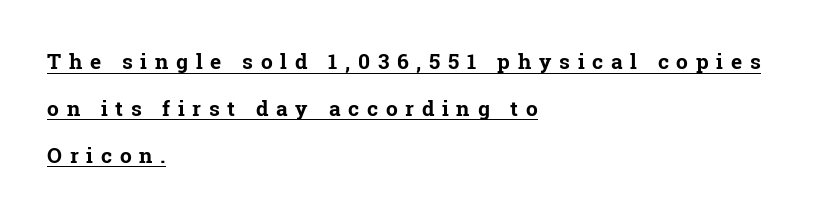
Characters remain perfectly vertical along every line. The text block is weighted toward the left margin, trailing off unevenly rightward. The block of text is sparse from top to bottom, with ample space between rows. Does a line run under the words? Yes, clearly. The line texture is sparse and dotted thanks to wide tracking. Heavy-handed strokes throughout: this text is bold.
